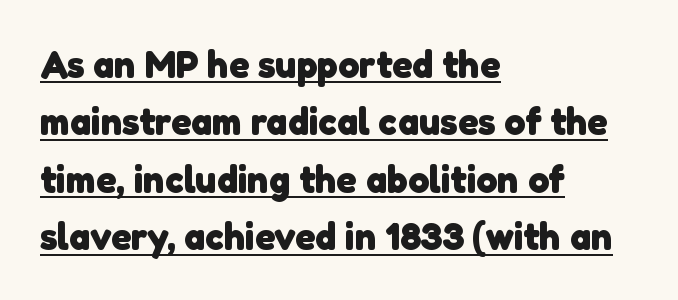
This sample keeps an unexceptional amount of space between lines. I'd describe the lettering as bold — thick and assertive. These lines are rendered in a variable-pitch font. Line beginnings align vertically; line endings do not.
